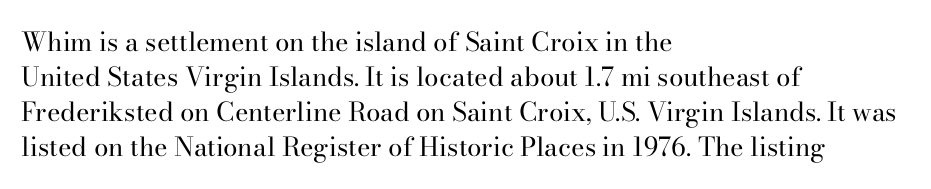
The image shows 26 px text type, upright; set left-aligned, normal line spacing (1.35x), normal letter spacing, not underlined.
